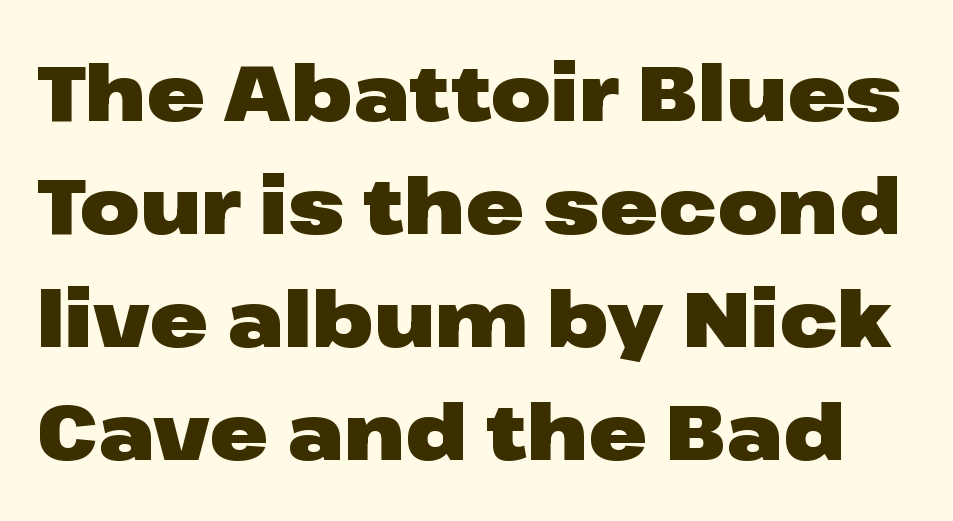
The image shows 78 px heavy, wide sans-serif type, upright; set normal line spacing (1.45x), normal letter spacing, not underlined; low stroke contrast and a medium x-height.
